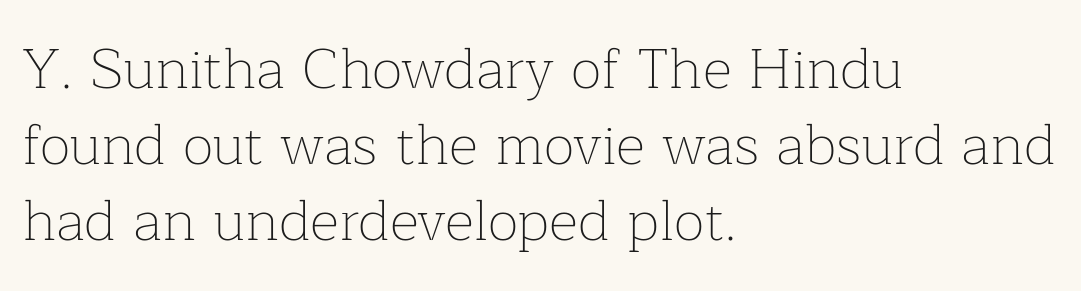
The image shows 57 px thin serif type, upright; set left-aligned, normal line spacing (1.33x), normal letter spacing, not underlined; low stroke contrast and a medium x-height.
